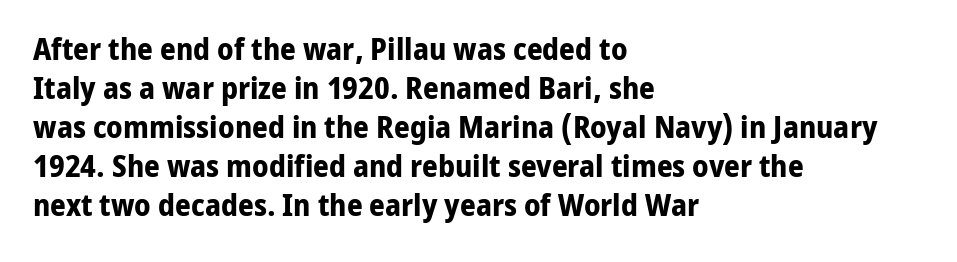
Q: Is the text bold? A: Yes.
Q: Is the text italic (slanted)? A: No, it is upright.
Q: Is the typeface a serif or a sans-serif typeface? A: Sans-serif.
Q: Is the text underlined? A: No.
Q: How is the paragraph aligned? A: Left-aligned.
Q: Is the spacing between letters normal or unusually wide? A: Normal.
Q: Is the spacing between lines tight, normal or loose? A: Normal.
Q: Width (condensed, normal, or wide)? A: Normal.
Q: Stroke contrast? A: Low.
Q: x-height? A: Medium.
Q: Monospaced? A: No.
